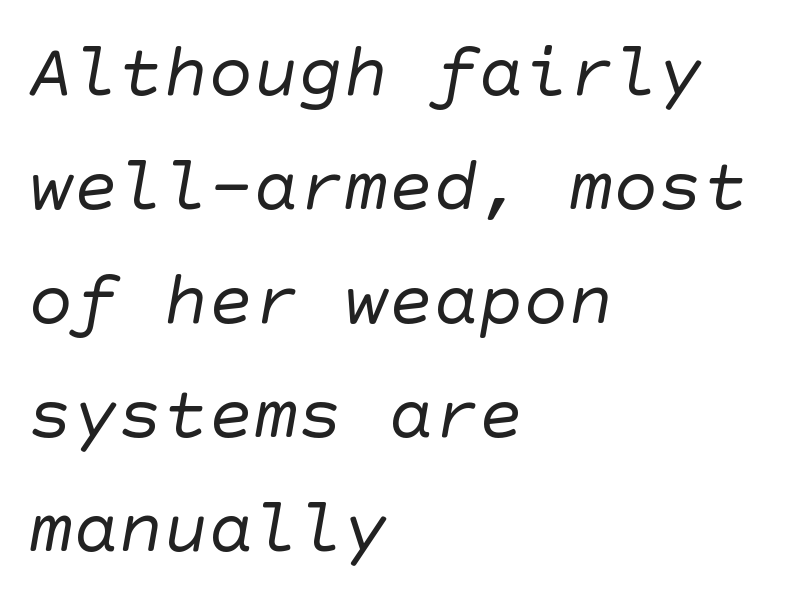
{"serif": "no", "bold": "no", "weight": "regular", "width": "normal", "stroke_contrast": "low", "x_height": "large", "underline": "no", "align": "left", "line_spacing": "normal", "line_spacing_ratio": 1.52, "letter_spacing": "normal", "letter_spacing_em": 0.0, "glyph_px": 75}
